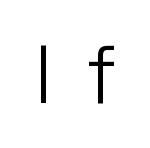
Q: Is the text bold? A: No.
Q: Is the text italic (slanted)? A: No, it is upright.
Q: Is the typeface a serif or a sans-serif typeface? A: Sans-serif.
Q: Is the text underlined? A: No.
Q: Is the spacing between letters normal or unusually wide? A: Unusually wide.
Q: Width (condensed, normal, or wide)? A: Normal.
Q: Stroke contrast? A: Low.
Q: x-height? A: Medium.
Q: Monospaced? A: No.
